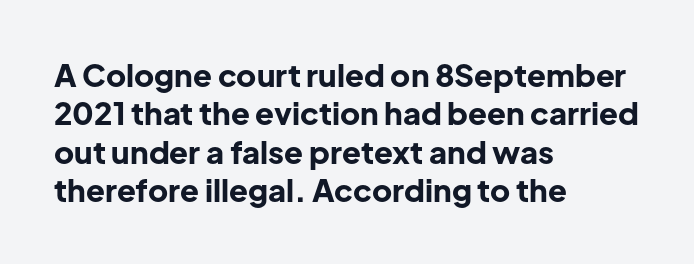
Inter-character spacing is left at the font's built-in metrics. This sample has the flowing, uneven cadence of proportional lettering. The specimen omits any rule beneath the text block's lines. This rendering employs a face without finishing strokes, i.e., a sans-serif.
